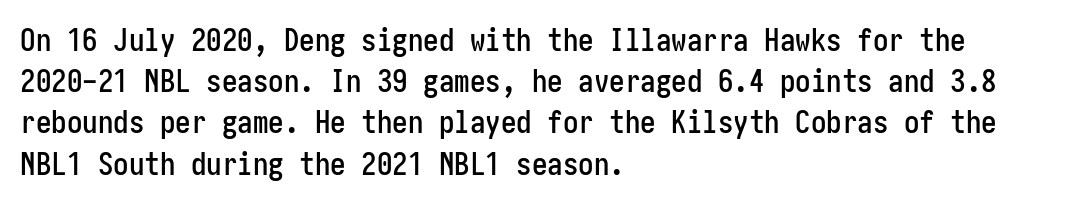
{"serif": "no", "italic": "no", "width": "condensed", "stroke_contrast": "low", "x_height": "medium", "underline": "no", "align": "left", "line_spacing": "normal", "line_spacing_ratio": 1.33, "letter_spacing": "normal", "letter_spacing_em": 0.0, "glyph_px": 31}
